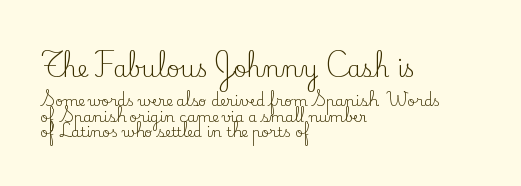
Size contrast runs from large at the top to small at the bottom. In terms of posture, this sample is upright. The rendering keeps characters at their native spacing. Line spacing here is tight. Casual observation: everything's shoved over to the left. Quick note: underline off.
